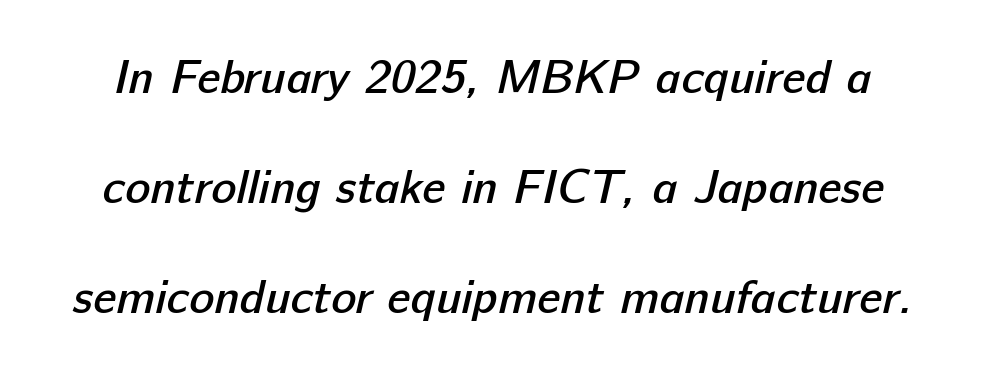
This sample uses a sans-serif face. A great deal of white space separates one row of letters from the next. The glyphs have the mass of a demibold cut, below bold. No extra tracking has been applied to these lines.
